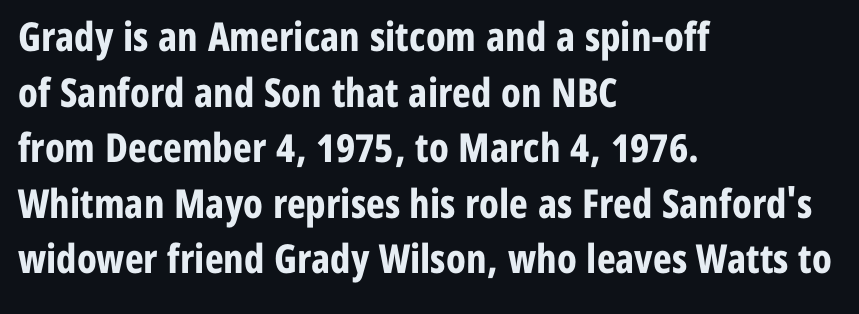
{"serif": "no", "italic": "no", "bold": "yes", "weight": "bold", "width": "condensed", "stroke_contrast": "low", "x_height": "medium", "monospaced": "no", "underline": "no", "align": "left", "line_spacing": "normal", "line_spacing_ratio": 1.39, "letter_spacing": "normal", "letter_spacing_em": 0.0, "glyph_px": 40}
